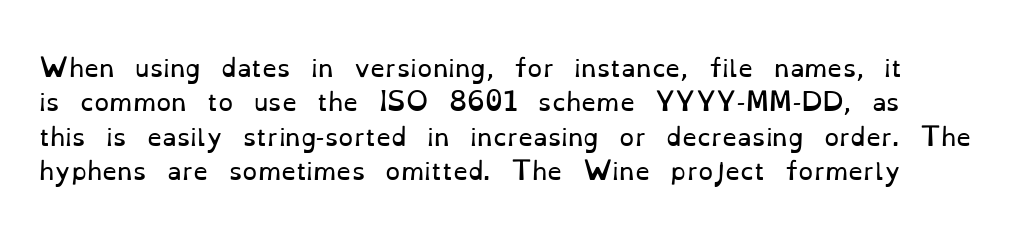
The image shows 24 px text type, upright; set normal line spacing (1.43x), normal letter spacing, not underlined.
